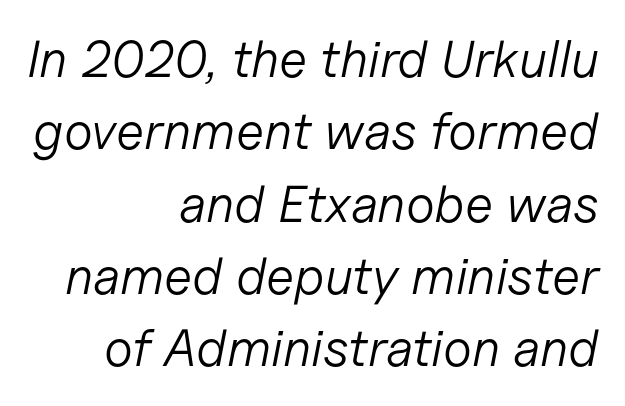
Q: Is the text bold? A: No.
Q: Is the text italic (slanted)? A: Yes, it leans right by about 11 degrees.
Q: Is the text underlined? A: No.
Q: How is the paragraph aligned? A: Right-aligned.
Q: Is the spacing between letters normal or unusually wide? A: Normal.
Q: Is the spacing between lines tight, normal or loose? A: Normal.
Q: Width (condensed, normal, or wide)? A: Normal.
Q: Stroke contrast? A: Low.
Q: x-height? A: Medium.
Q: Monospaced? A: No.
